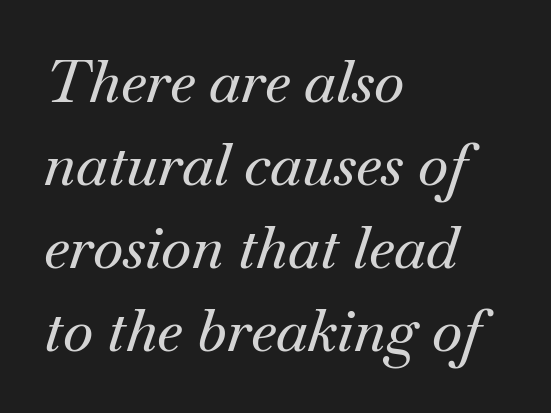
The image shows 58 px serif type, italic (leaning right); set left-aligned, normal line spacing (1.43x), normal letter spacing, not underlined; medium stroke contrast and a small x-height.
